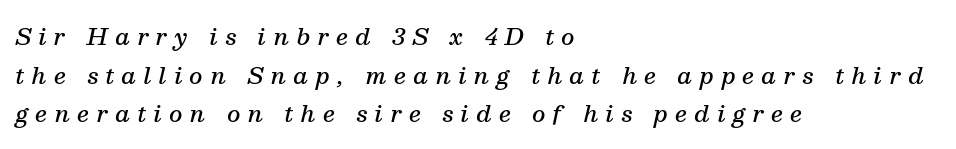
{"italic": "yes", "lean": "right", "slant_degrees": 13, "bold": "semi", "underline": "no", "align": "left", "line_spacing": "normal", "line_spacing_ratio": 1.68, "letter_spacing": "wide", "letter_spacing_em": 0.32, "glyph_px": 23}
